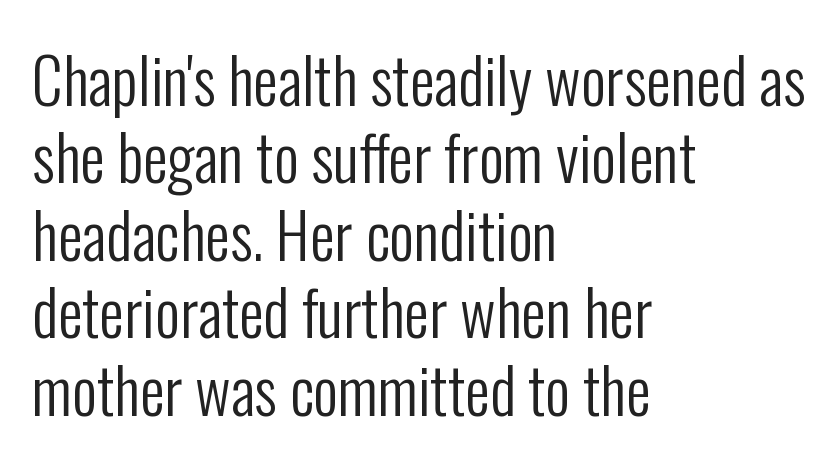
Q: Is the text bold? A: No.
Q: Is the text italic (slanted)? A: No, it is upright.
Q: Is the typeface a serif or a sans-serif typeface? A: Sans-serif.
Q: Is the text underlined? A: No.
Q: How is the paragraph aligned? A: Left-aligned.
Q: Is the spacing between letters normal or unusually wide? A: Normal.
Q: Is the spacing between lines tight, normal or loose? A: Normal.
Q: Width (condensed, normal, or wide)? A: Condensed.
Q: Stroke contrast? A: Low.
Q: x-height? A: Medium.
Q: Monospaced? A: No.
